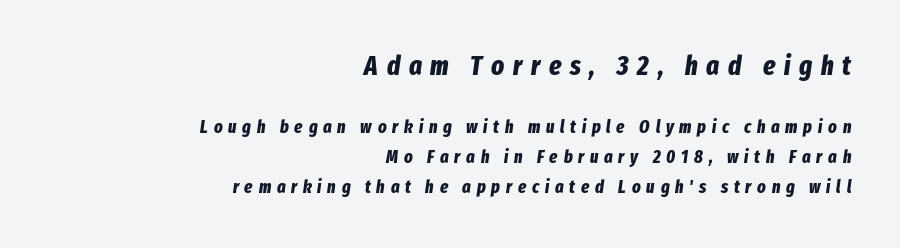
Students, this is bold: see how much ink each stroke carries. Teacher's note: observe the even right margin — that is flush-right alignment. Larger block? The one above; the one below is distinctly smaller. The horizontal fit of the characters is loose and conspicuously gappy.
